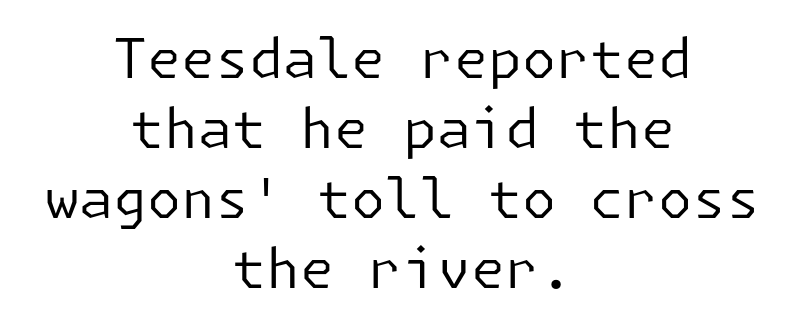
Q: Is the text bold? A: No.
Q: Is the text italic (slanted)? A: No, it is upright.
Q: Is the typeface a serif or a sans-serif typeface? A: Sans-serif.
Q: Is the text underlined? A: No.
Q: How is the paragraph aligned? A: Centered.
Q: Is the spacing between letters normal or unusually wide? A: Normal.
Q: Is the spacing between lines tight, normal or loose? A: Normal.
Q: Width (condensed, normal, or wide)? A: Normal.
Q: Stroke contrast? A: Low.
Q: x-height? A: Medium.
